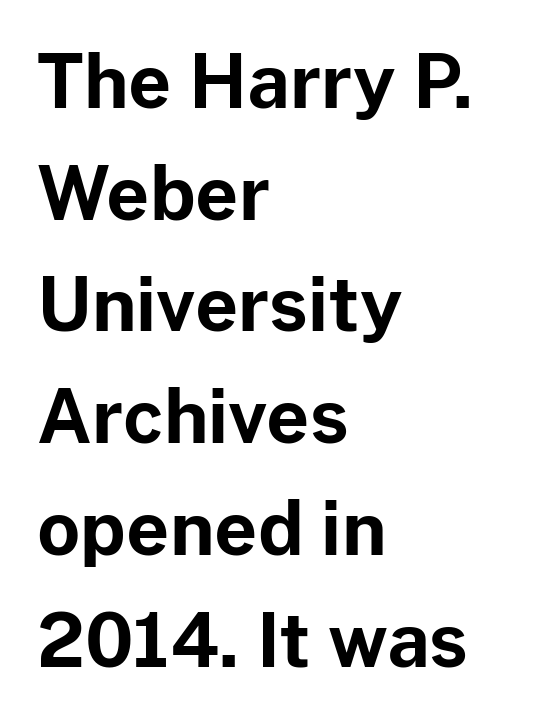
The image shows 74 px bold sans-serif type, upright; set left-aligned, normal line spacing (1.51x), normal letter spacing, not underlined; low stroke contrast and a medium x-height.
